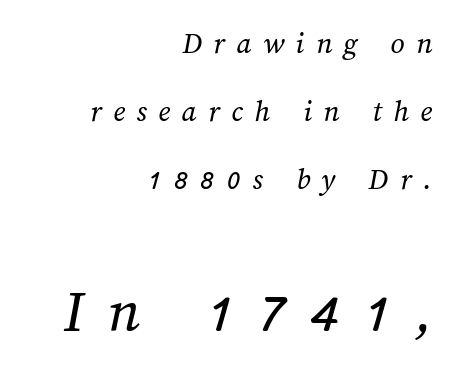
The characters are drawn with everyday or finer stroke widths. The block of text is sparse from top to bottom, with ample space between rows. Note: smaller setting up top, larger setting below. Horizontally, the lines are justified to the trailing edge only.
